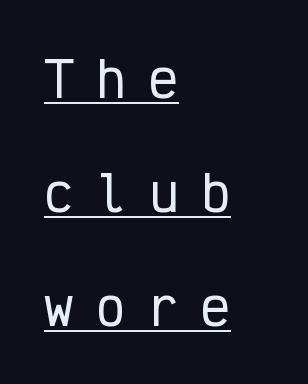
{"serif": "no", "italic": "no", "width": "condensed", "stroke_contrast": "low", "x_height": "medium", "monospaced": "yes", "underline": "yes", "align": "left", "line_spacing": "loose", "line_spacing_ratio": 2.33, "letter_spacing": "wide", "letter_spacing_em": 0.47, "glyph_px": 49}
